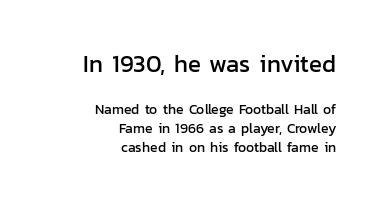
Tracking value appears to be zero — textbook default spacing. All the whitespace from short lines collects on the left. The specimen reads as upright at a glance. The designer gave the opening block more size than the closing block.
